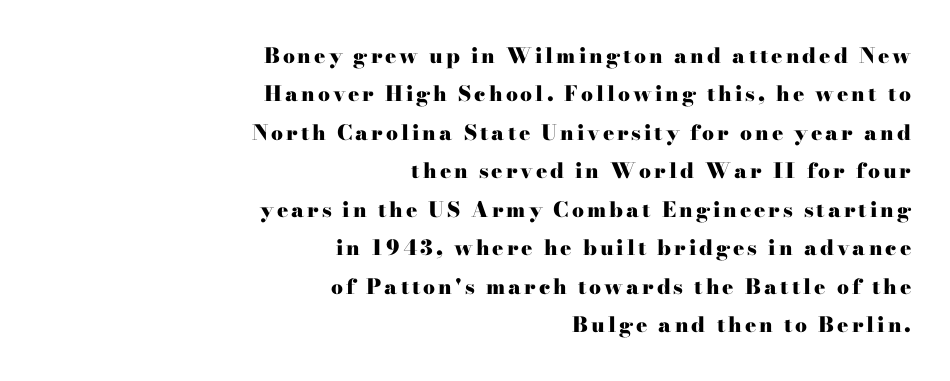
Letters rest on an invisible, unmarked baseline. It's the straight-up-and-down kind of type. Is the type bold? Yes — the strokes are clearly thick and heavy. Horizontally, the lines are justified to the trailing edge only.
